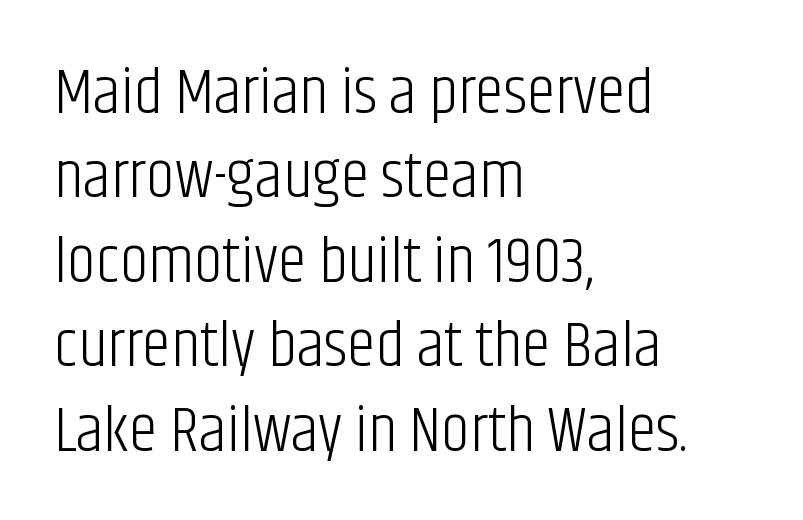
The image shows 65 px light, condensed sans-serif type, upright; set left-aligned, normal line spacing (1.3x), normal letter spacing, not underlined; low stroke contrast and a large x-height.
